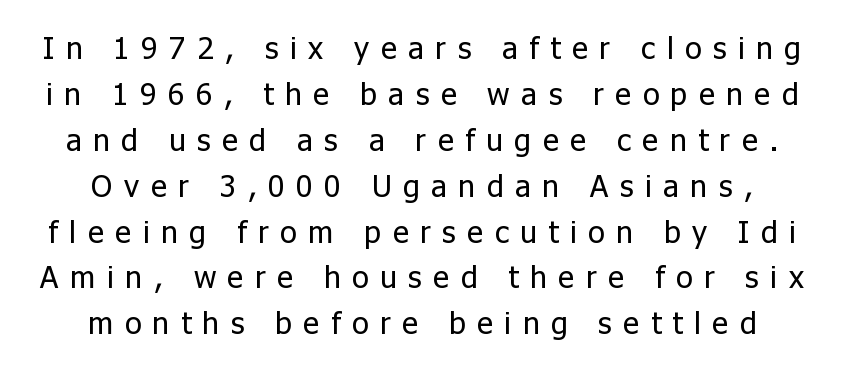
Q: Is the text bold? A: No.
Q: Is the text italic (slanted)? A: No, it is upright.
Q: Is the typeface a serif or a sans-serif typeface? A: Sans-serif.
Q: Is the text underlined? A: No.
Q: How is the paragraph aligned? A: Centered.
Q: Is the spacing between letters normal or unusually wide? A: Unusually wide.
Q: Is the spacing between lines tight, normal or loose? A: Normal.
Q: Width (condensed, normal, or wide)? A: Normal.
Q: Stroke contrast? A: Low.
Q: x-height? A: Medium.
Q: Monospaced? A: No.
